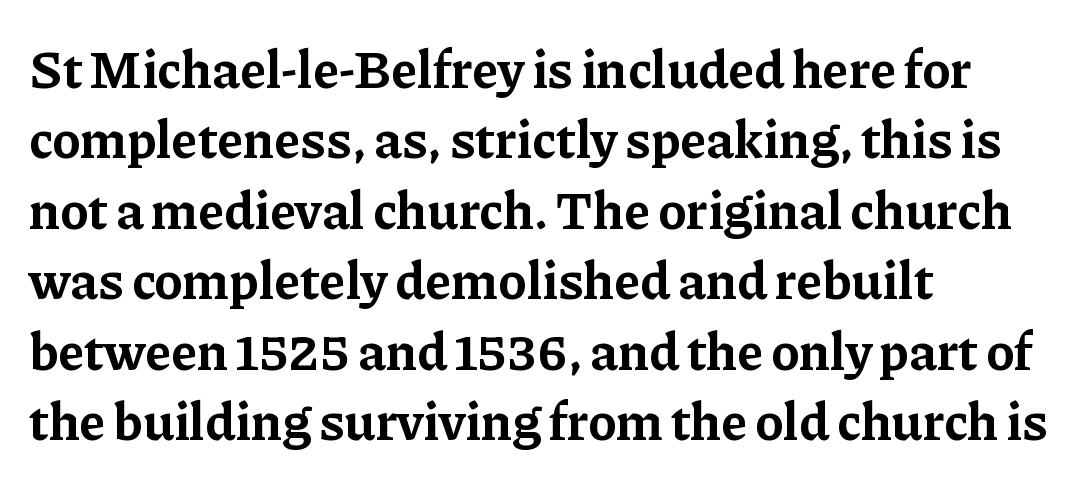
Quick note: underline off. Unlike a clean sans, this face finishes its strokes with serifs. You can tell it's not italic because the verticals are truly vertical. Tracking value appears to be zero — textbook default spacing.
